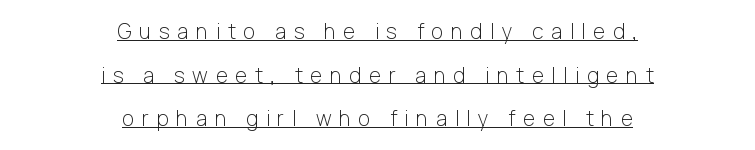
Q: Is the text bold? A: No.
Q: Is the text italic (slanted)? A: No, it is upright.
Q: Is the text underlined? A: Yes.
Q: How is the paragraph aligned? A: Centered.
Q: Is the spacing between letters normal or unusually wide? A: Unusually wide.
Q: Is the spacing between lines tight, normal or loose? A: Loose.
